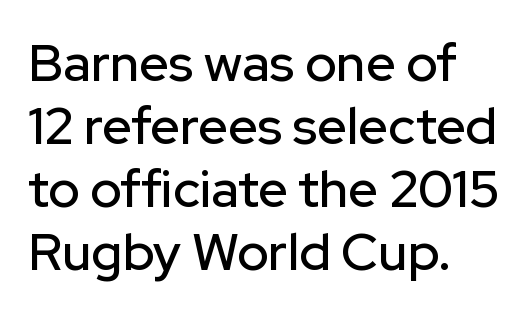
Q: Is the text italic (slanted)? A: No, it is upright.
Q: Is the typeface a serif or a sans-serif typeface? A: Sans-serif.
Q: Is the text underlined? A: No.
Q: How is the paragraph aligned? A: Left-aligned.
Q: Is the spacing between letters normal or unusually wide? A: Normal.
Q: Width (condensed, normal, or wide)? A: Normal.
Q: Stroke contrast? A: Low.
Q: x-height? A: Medium.
Q: Monospaced? A: No.
